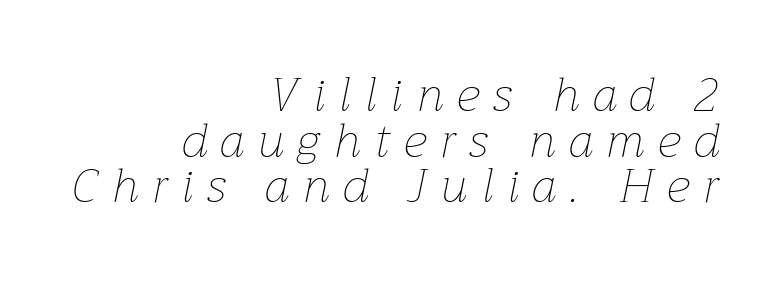
Notice how the passage keeps a crisp vertical edge on the right only. Is the type heavy? It reads as light-to-regular instead. Line spacing here is tight. Inter-character spacing is expanded well beyond the font's built-in metrics. A clean baseline with only descenders dipping below it.
